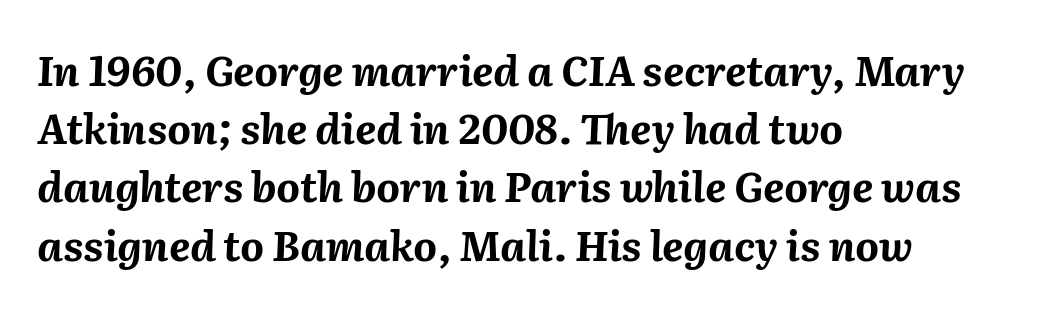
{"italic": "yes", "lean": "right", "slant_degrees": 2, "bold": "yes", "weight": "bold", "width": "normal", "stroke_contrast": "medium", "x_height": "medium", "monospaced": "no", "underline": "no", "align": "left", "line_spacing": "normal", "line_spacing_ratio": 1.42, "letter_spacing": "normal", "letter_spacing_em": 0.0, "glyph_px": 41}
